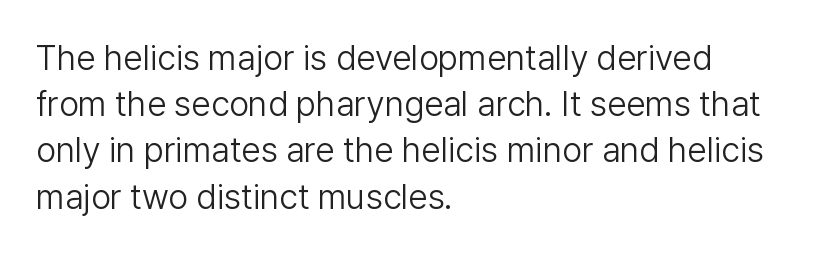
{"serif": "no", "italic": "no", "bold": "no", "weight": "light", "width": "normal", "stroke_contrast": "low", "x_height": "medium", "monospaced": "no", "underline": "no", "align": "left", "line_spacing": "normal", "line_spacing_ratio": 1.32, "letter_spacing": "normal", "letter_spacing_em": 0.0, "glyph_px": 35}
